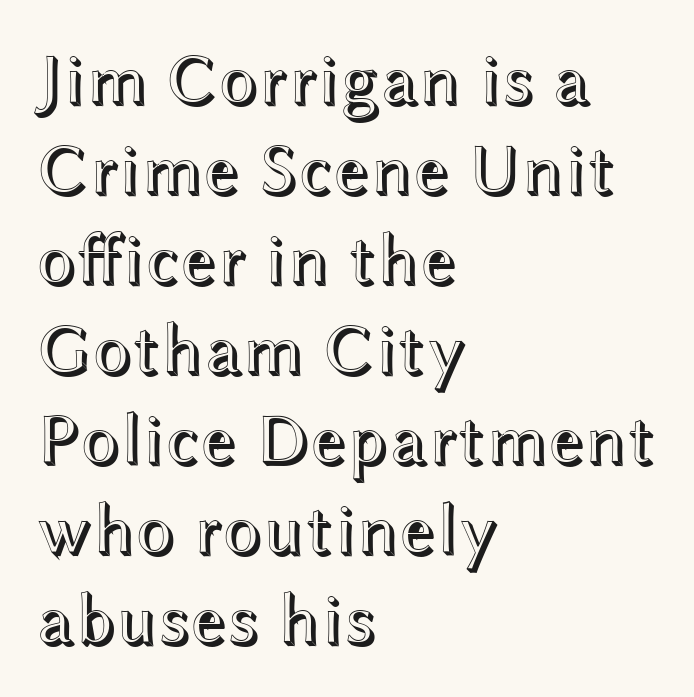
Alignment: flush left. Notice how the stems are strictly vertical — no italics here. Observe the ordinary spacing: letters are neighbours, not strangers. Notice how descenders clear the ascenders below comfortably — that's standard leading. These lines are rendered in a variable-pitch font.
